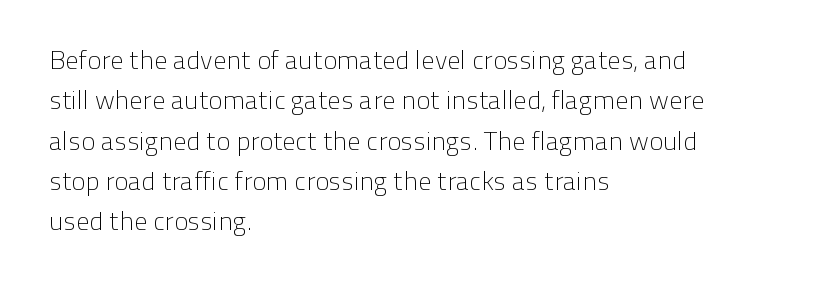
Check the space under the baseline: it is left empty. The type sits square on the baseline with zero lean. Line spacing here is normal. Casual observation: everything's shoved over to the left. Honestly, the letter spacing is just normal — you wouldn't notice it.
